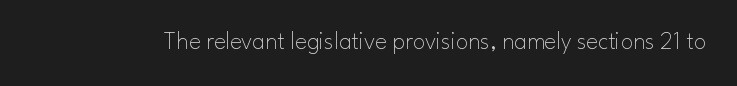
The image shows 25 px text type, upright; set normal letter spacing, not underlined.
